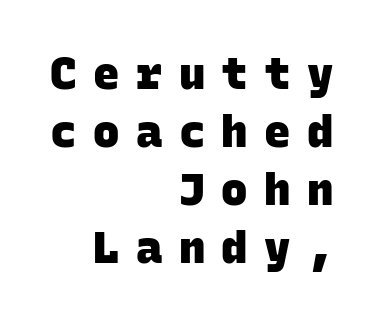
A bare baseline throughout the passage. Look at the tracking — it's clearly loosened, letters drifting apart. Font category for this specimen: sans-serif. Heavy, bold letterforms.
